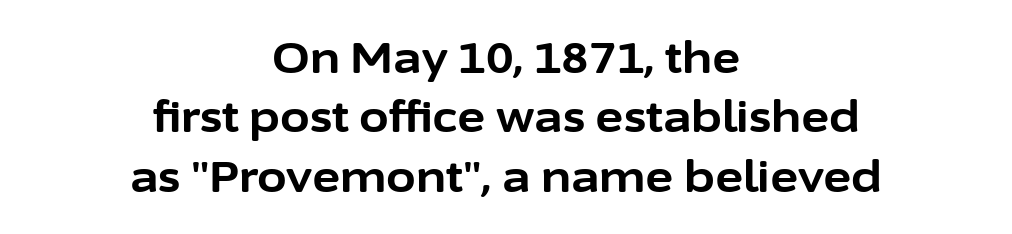
The typesetter chose a symmetrical, centered arrangement here. Vertically, the passage feels balanced, rows spaced as you'd expect. Weight: bold. The lettering stays uniformly vertical, giving the passage a roman look.
